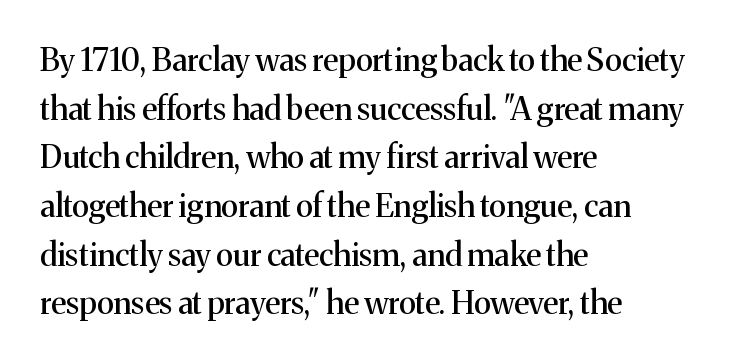
{"serif": "yes", "italic": "no", "width": "normal", "stroke_contrast": "medium", "x_height": "medium", "monospaced": "no", "underline": "no", "align": "left", "line_spacing": "normal", "line_spacing_ratio": 1.57, "letter_spacing": "normal", "letter_spacing_em": 0.0, "glyph_px": 31}
